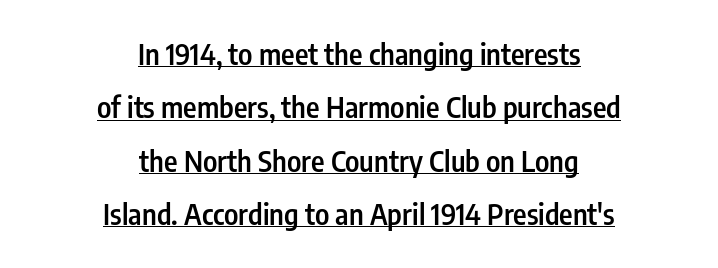
Q: Is the text bold? A: Semi-bold.
Q: Is the text italic (slanted)? A: No, it is upright.
Q: Is the typeface a serif or a sans-serif typeface? A: Sans-serif.
Q: Is the text underlined? A: Yes.
Q: How is the paragraph aligned? A: Centered.
Q: Is the spacing between letters normal or unusually wide? A: Normal.
Q: Width (condensed, normal, or wide)? A: Condensed.
Q: Stroke contrast? A: Low.
Q: x-height? A: Medium.
Q: Monospaced? A: No.
